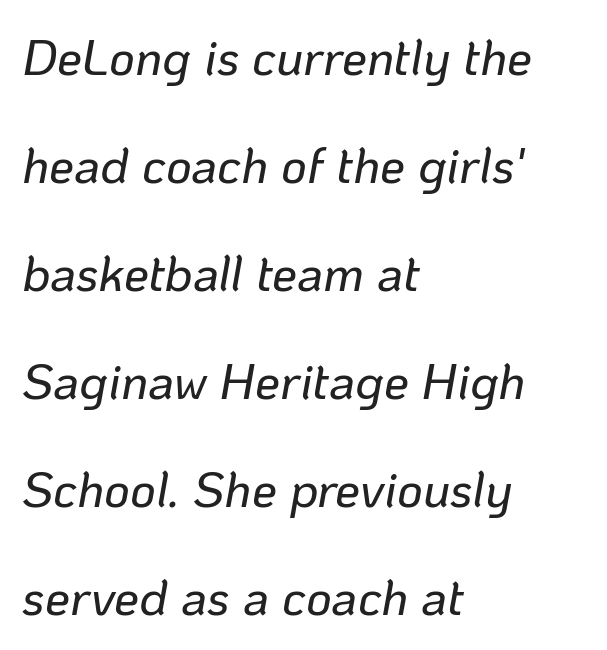
The image shows 50 px text type, italic (leaning right); set left-aligned, loose line spacing (2.16x), normal letter spacing, not underlined; low stroke contrast and a medium x-height.
